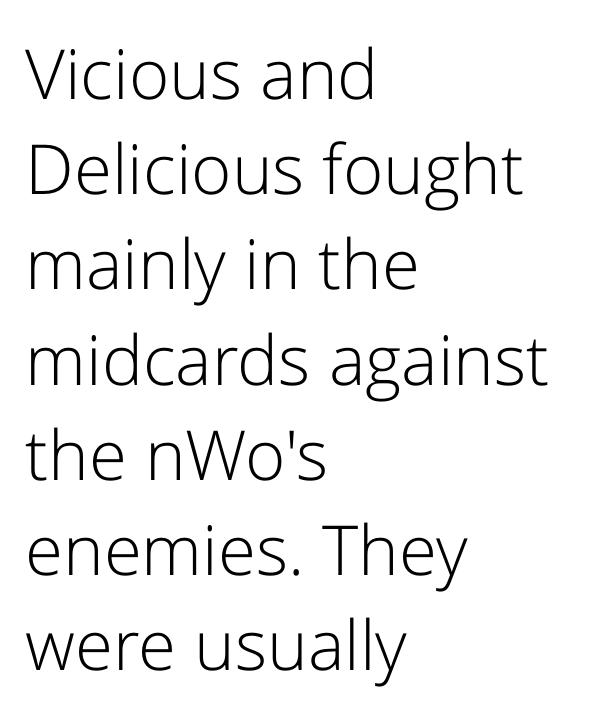
{"serif": "no", "italic": "no", "bold": "no", "weight": "light", "width": "normal", "stroke_contrast": "low", "x_height": "medium", "monospaced": "no", "underline": "no", "align": "left", "line_spacing": "normal", "line_spacing_ratio": 1.38, "letter_spacing": "normal", "letter_spacing_em": 0.0, "glyph_px": 69}
